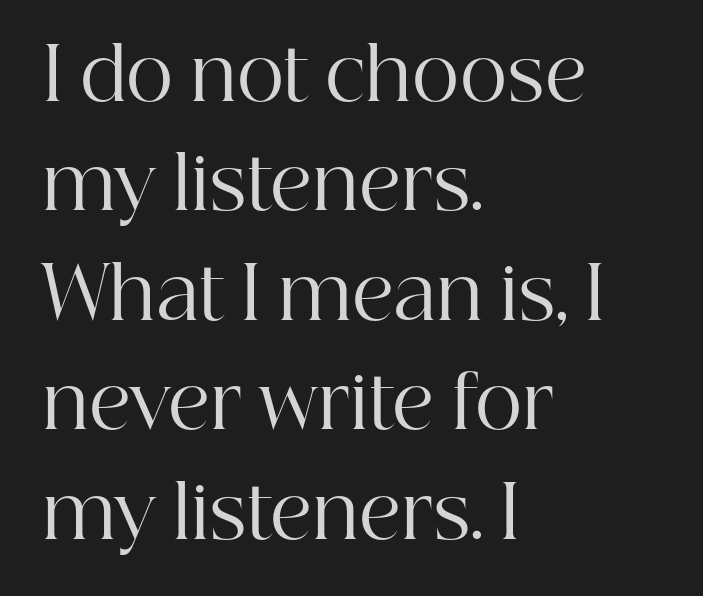
Q: Is the text bold? A: No.
Q: Is the text italic (slanted)? A: No, it is upright.
Q: Is the typeface a serif or a sans-serif typeface? A: Serif.
Q: Is the text underlined? A: No.
Q: How is the paragraph aligned? A: Left-aligned.
Q: Is the spacing between letters normal or unusually wide? A: Normal.
Q: Is the spacing between lines tight, normal or loose? A: Normal.
Q: Width (condensed, normal, or wide)? A: Normal.
Q: Stroke contrast? A: High.
Q: x-height? A: Medium.
Q: Monospaced? A: No.
